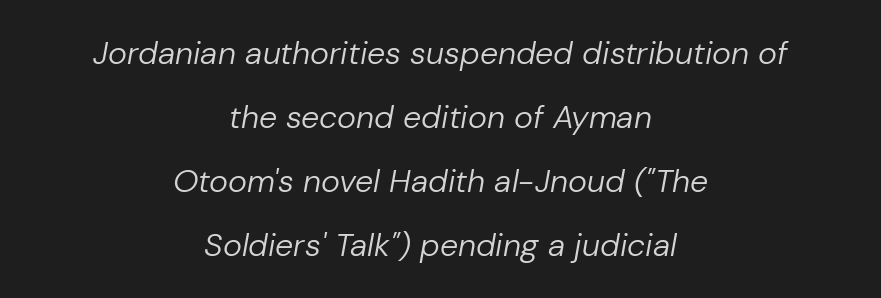
The image shows 32 px regular-weight type, italic (leaning right); set centered, loose line spacing (2.0x), normal letter spacing, not underlined; low stroke contrast and a medium x-height.
